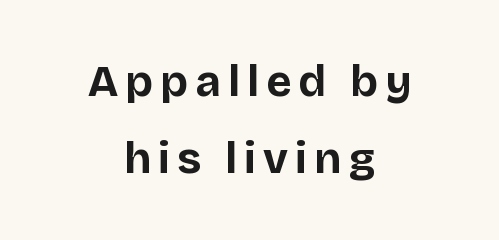
The image shows 44 px bold sans-serif type, upright; set centered, line spacing 1.74x, not underlined; low stroke contrast and a large x-height.
